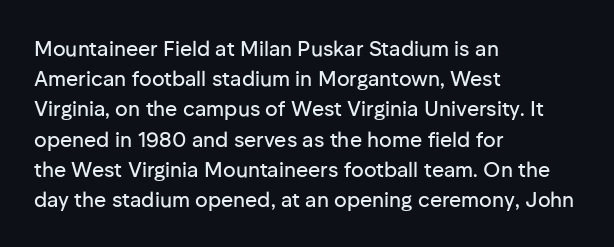
The lines sit at an ordinary, default distance from one another. In terms of posture, this sample is upright. What stands out about the letter spacing? Nothing — it is the standard amount. Leftover space on each line is placed entirely after the last word. Check the space under the baseline: it is left empty.
